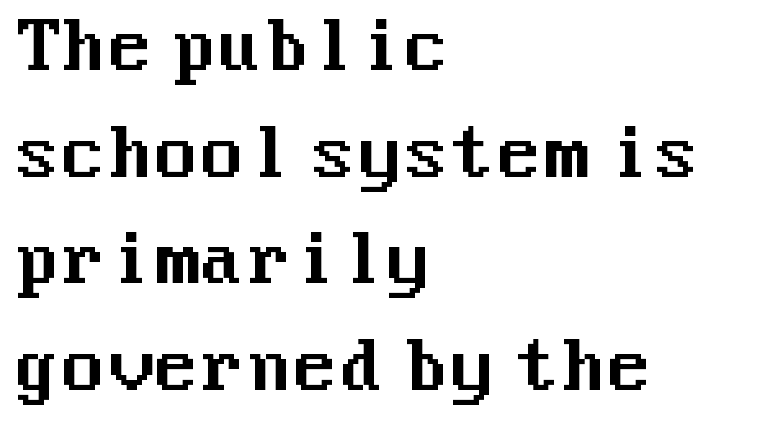
Q: Is the text italic (slanted)? A: No, it is upright.
Q: Is the typeface a serif or a sans-serif typeface? A: Sans-serif.
Q: Is the text underlined? A: No.
Q: How is the paragraph aligned? A: Left-aligned.
Q: Is the spacing between letters normal or unusually wide? A: Normal.
Q: Is the spacing between lines tight, normal or loose? A: Normal.
Q: Width (condensed, normal, or wide)? A: Normal.
Q: Stroke contrast? A: Medium.
Q: x-height? A: Medium.
